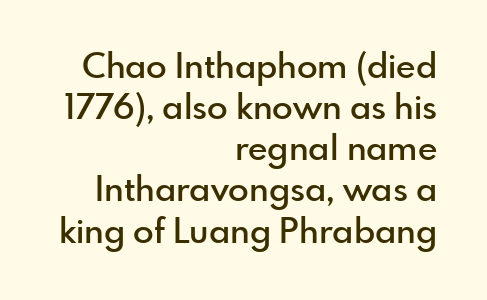
Q: Is the text bold? A: Semi-bold.
Q: Is the text italic (slanted)? A: No, it is upright.
Q: Is the typeface a serif or a sans-serif typeface? A: Sans-serif.
Q: Is the text underlined? A: No.
Q: How is the paragraph aligned? A: Right-aligned.
Q: Is the spacing between letters normal or unusually wide? A: Normal.
Q: Width (condensed, normal, or wide)? A: Normal.
Q: x-height? A: Small.
Q: Monospaced? A: No.
